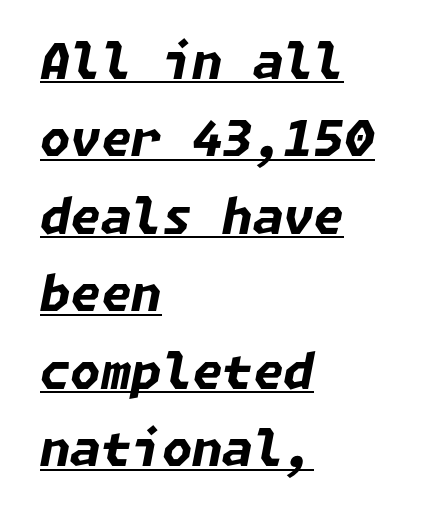
The image shows 49 px bold type, italic (leaning right); set left-aligned, normal line spacing (1.58x), normal letter spacing, underlined; low stroke contrast and a medium x-height.
